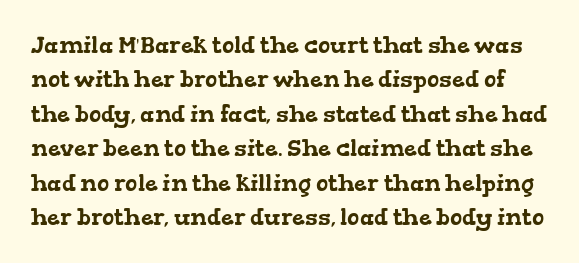
Words float on clear page, feet unadorned. Words appear dense and cohesive because spacing is normal. Vertically, the passage feels balanced, rows spaced as you'd expect.
